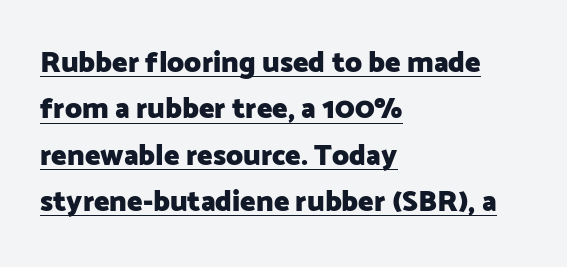
You can tell from the bare stems that sans-serif type was used. A baseline rule has been typeset under these characters. A full-strength bold gives these letters their thick strokes. Caption: standard tracking, unaltered.
